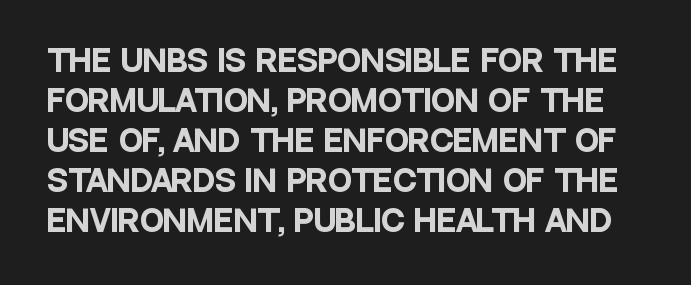
Posture: straight, roman, zero tilt. Spacing between characters is what you'd get straight out of the box. Type style note: lacks serifs. This sample keeps an unexceptional amount of space between lines. Emphasis by weight is at full strength: bold.
